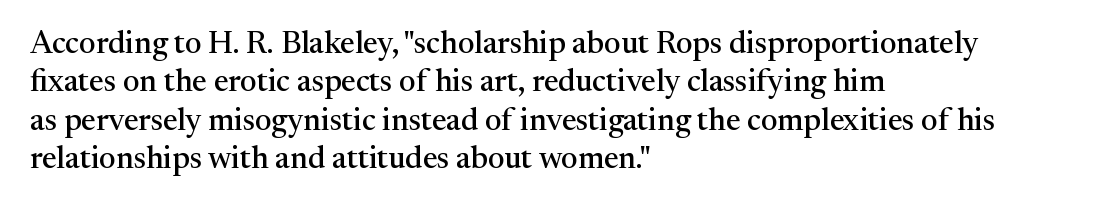
This sample has the flowing, uneven cadence of proportional lettering. I'd call this a serif setting — the letters wear small feet. Left-aligned paragraph, ragged on the right. Do the letters lean? They stand straight. The letters sit at their default tracking, neither squeezed nor spread.
